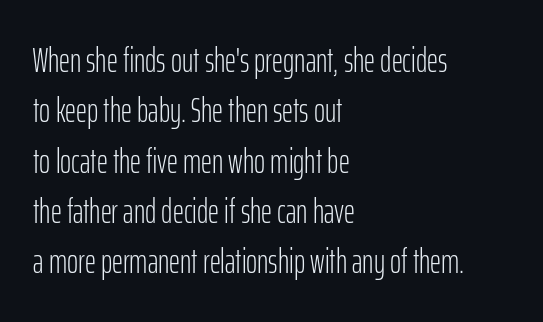
{"serif": "no", "italic": "no", "bold": "no", "weight": "light", "width": "condensed", "stroke_contrast": "low", "x_height": "medium", "monospaced": "no", "underline": "no", "align": "left", "line_spacing": "normal", "line_spacing_ratio": 1.48, "letter_spacing": "normal", "letter_spacing_em": 0.0, "glyph_px": 34}
